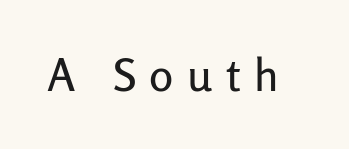
Look at the tracking — it's clearly loosened, letters drifting apart. Unmarked baselines from the first word to the last. It's the straight-up-and-down kind of type. The passage shown is typed in a proportional face where columns would drift.
